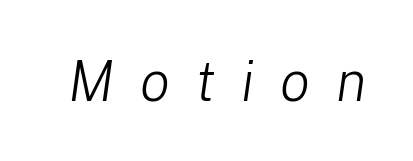
Q: Is the text bold? A: No.
Q: Is the text italic (slanted)? A: Yes, it leans right by about 8 degrees.
Q: Is the text underlined? A: No.
Q: Is the spacing between letters normal or unusually wide? A: Unusually wide.
Q: Width (condensed, normal, or wide)? A: Normal.
Q: Stroke contrast? A: Low.
Q: x-height? A: Medium.
Q: Monospaced? A: No.
